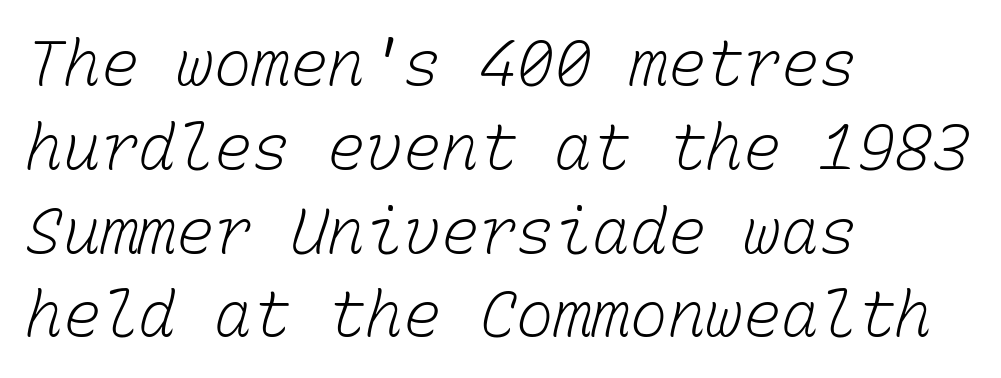
Q: Is the text bold? A: No.
Q: Is the text underlined? A: No.
Q: How is the paragraph aligned? A: Left-aligned.
Q: Is the spacing between letters normal or unusually wide? A: Normal.
Q: Is the spacing between lines tight, normal or loose? A: Normal.
Q: Width (condensed, normal, or wide)? A: Normal.
Q: Stroke contrast? A: Low.
Q: x-height? A: Medium.
Q: Monospaced? A: Yes.
